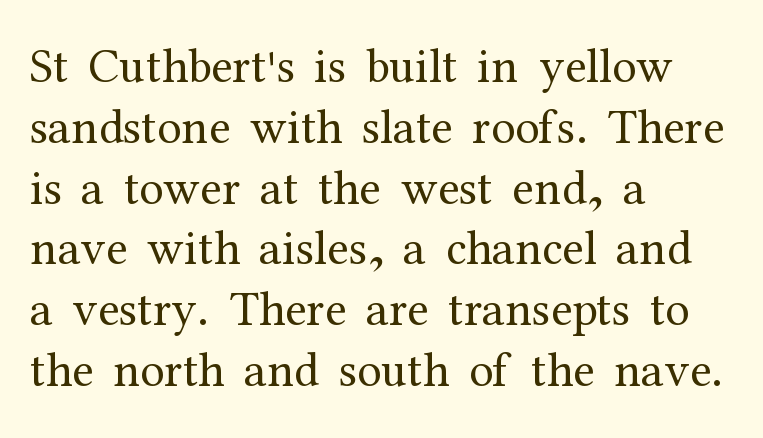
Glyph-to-glyph distance matches everyday printed text. Small tapered or slab feet sit at the stroke ends, so this counts as serif. The baseline area is clear. This sample uses an upright cut, with every glyph sitting square on the baseline. The letters advance in unequal steps, a hallmark of proportional type. Visually the block forms a straight wall on the left and a jagged coastline on the right.
